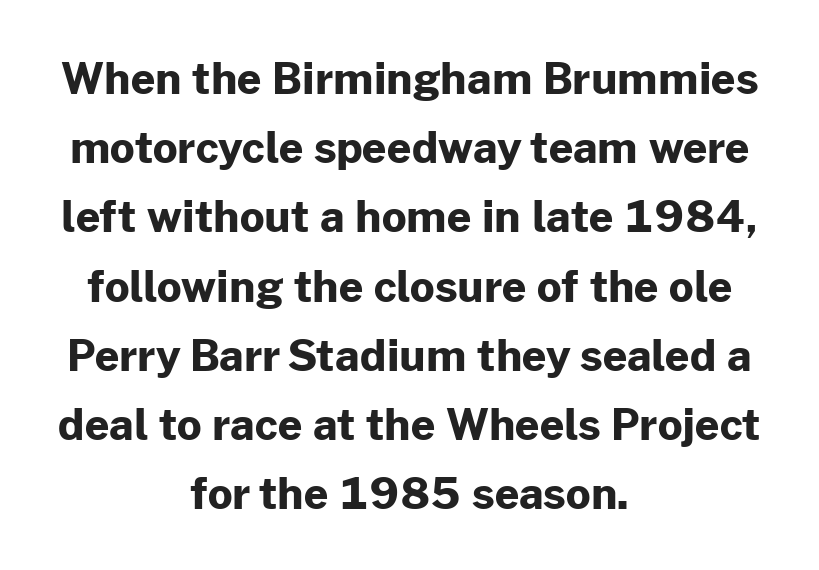
{"serif": "no", "italic": "no", "bold": "yes", "weight": "bold", "width": "normal", "stroke_contrast": "low", "x_height": "medium", "monospaced": "no", "underline": "no", "align": "center", "line_spacing": "normal", "line_spacing_ratio": 1.61, "letter_spacing": "normal", "letter_spacing_em": 0.0, "glyph_px": 43}
